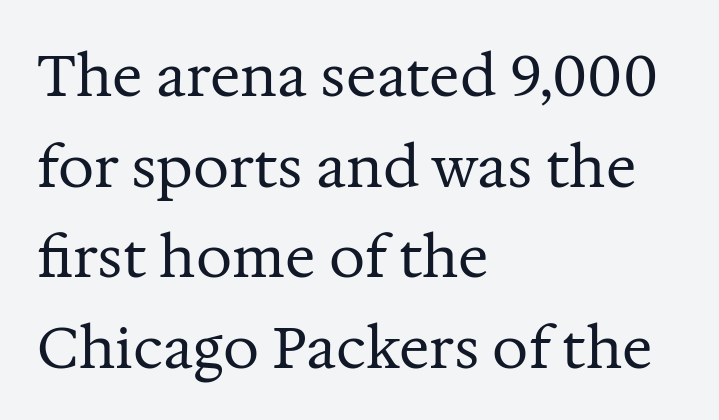
Q: Is the text bold? A: No.
Q: Is the text italic (slanted)? A: No, it is upright.
Q: Is the typeface a serif or a sans-serif typeface? A: Serif.
Q: Is the text underlined? A: No.
Q: How is the paragraph aligned? A: Left-aligned.
Q: Is the spacing between letters normal or unusually wide? A: Normal.
Q: Is the spacing between lines tight, normal or loose? A: Normal.
Q: Width (condensed, normal, or wide)? A: Normal.
Q: Stroke contrast? A: Medium.
Q: x-height? A: Medium.
Q: Monospaced? A: No.
